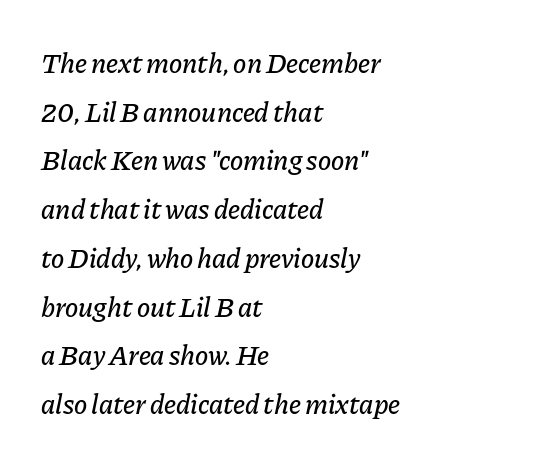
Plain, unruled lines of type. Here the designer chose a conventional face with non-uniform glyph widths. Slanted lettering throughout. Between one letter and the next there's only the usual sliver of space. The paragraph has a hard left edge and a soft right edge.
